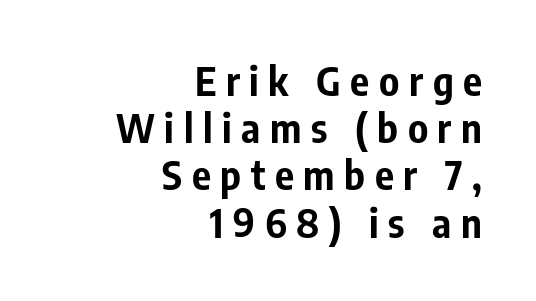
The image shows 40 px bold, condensed sans-serif type, upright; set right-aligned, line spacing 1.18x, unusually wide letter spacing (+0.24 em), not underlined; low stroke contrast and a medium x-height.
